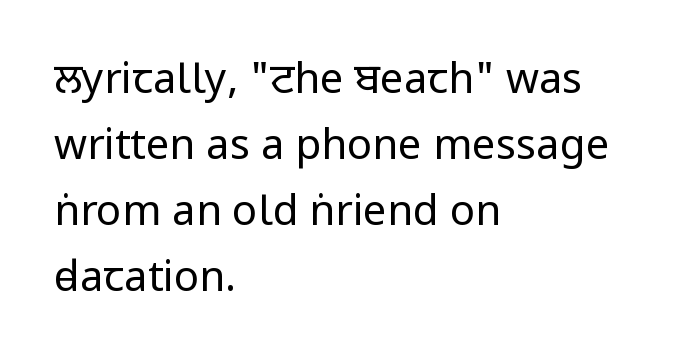
Q: Is the text bold? A: No.
Q: Is the text italic (slanted)? A: No, it is upright.
Q: Is the typeface a serif or a sans-serif typeface? A: Sans-serif.
Q: Is the text underlined? A: No.
Q: How is the paragraph aligned? A: Left-aligned.
Q: Is the spacing between letters normal or unusually wide? A: Normal.
Q: Is the spacing between lines tight, normal or loose? A: Normal.
Q: Width (condensed, normal, or wide)? A: Condensed.
Q: Stroke contrast? A: Low.
Q: x-height? A: Large.
Q: Monospaced? A: No.
